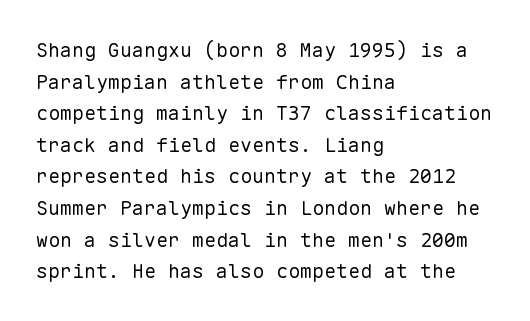
Q: Is the text bold? A: No.
Q: Is the text italic (slanted)? A: No, it is upright.
Q: Is the text underlined? A: No.
Q: How is the paragraph aligned? A: Left-aligned.
Q: Is the spacing between letters normal or unusually wide? A: Normal.
Q: Is the spacing between lines tight, normal or loose? A: Normal.
